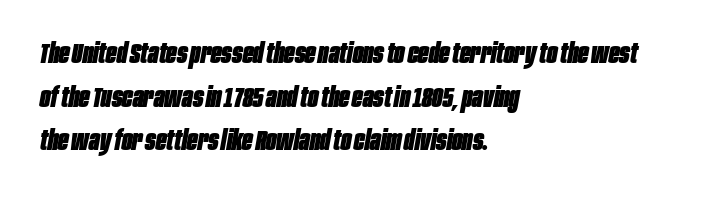
{"italic": "yes", "lean": "right", "slant_degrees": 10, "bold": "yes", "weight": "heavy", "width": "condensed", "stroke_contrast": "low", "x_height": "large", "monospaced": "no", "underline": "no", "align": "left", "line_spacing": "normal", "line_spacing_ratio": 1.56, "letter_spacing": "normal", "letter_spacing_em": 0.0, "glyph_px": 28}
